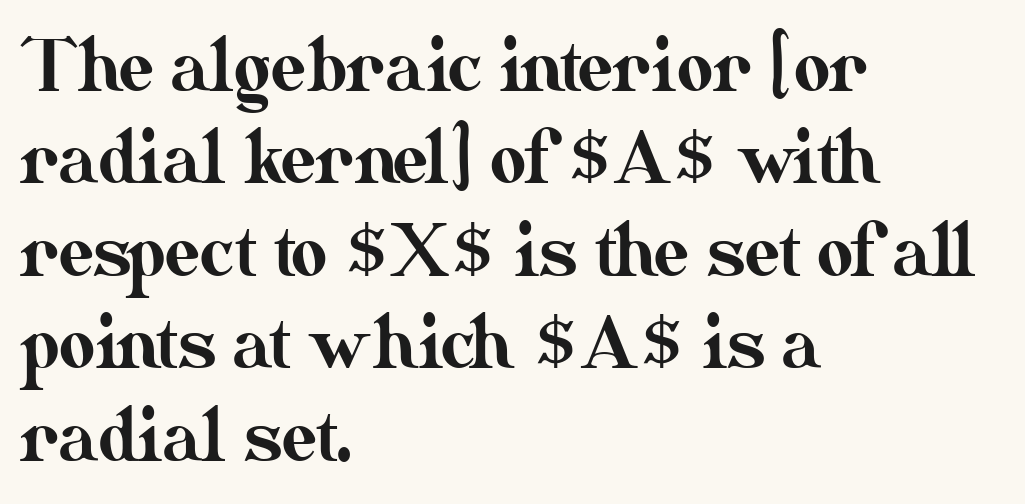
{"italic": "no", "width": "normal", "stroke_contrast": "medium", "x_height": "small", "monospaced": "no", "underline": "no", "align": "left", "line_spacing": "normal", "line_spacing_ratio": 1.32, "letter_spacing": "normal", "letter_spacing_em": 0.0, "glyph_px": 70}
